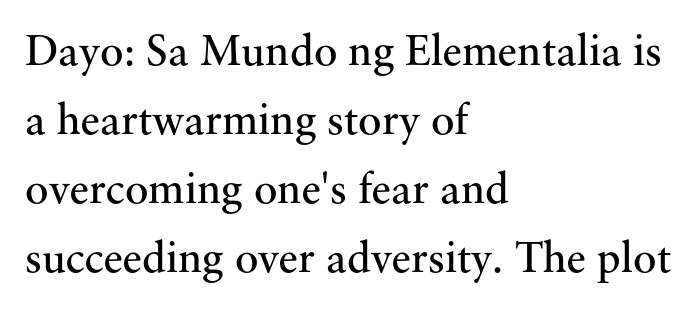
Leftover space on each line is placed entirely after the last word. The line texture is even and compact thanks to regular tracking. The letters stand straight up with perfectly vertical stems. Letterform terminals end in serifs throughout the passage. You could not count columns in this text — the font is proportionally spaced. Leading matches the norm, producing a regular column.
